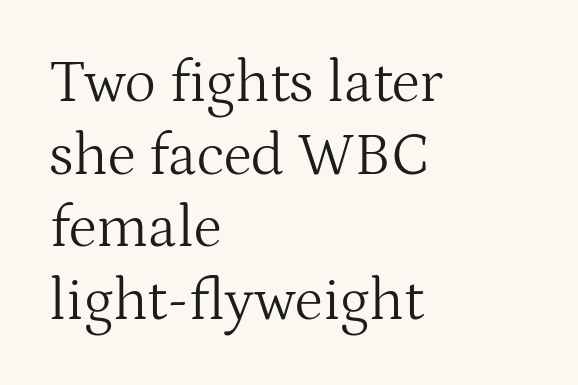
The image shows 60 px light serif type, upright; set left-aligned, line spacing 1.21x, normal letter spacing, not underlined; medium stroke contrast and a medium x-height.
